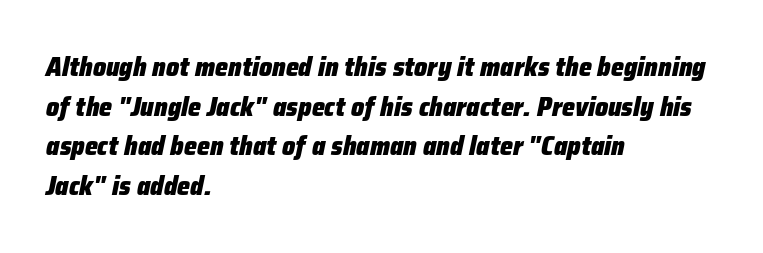
Compared with typical paragraphs, the rows here are spaced about the same. Compared with a centered layout, this one pins lines to the left instead. The words here are not underlined. Nothing unusual about the tracking: characters are spaced as the font intends. The sample has been set heavy, in full bold.
